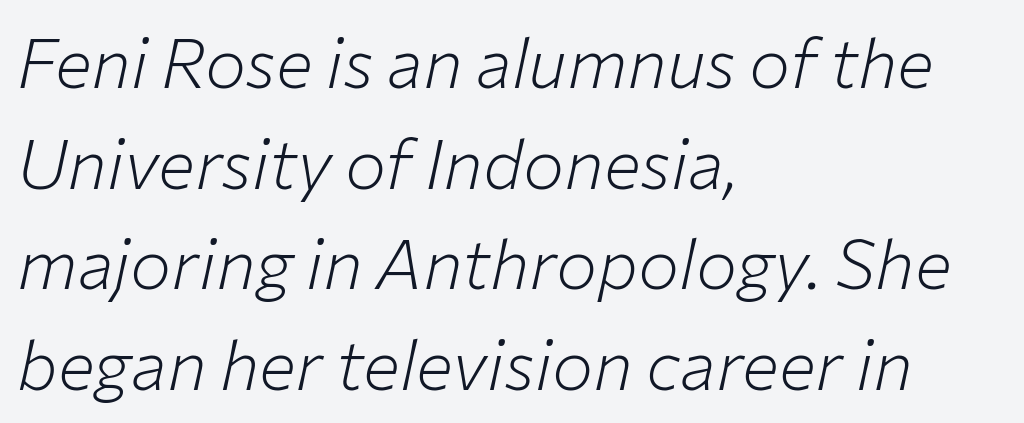
{"italic": "yes", "lean": "right", "slant_degrees": 12, "bold": "no", "weight": "light", "width": "normal", "stroke_contrast": "low", "x_height": "medium", "monospaced": "no", "underline": "no", "align": "left", "line_spacing": "normal", "line_spacing_ratio": 1.46, "letter_spacing": "normal", "letter_spacing_em": 0.0, "glyph_px": 69}
